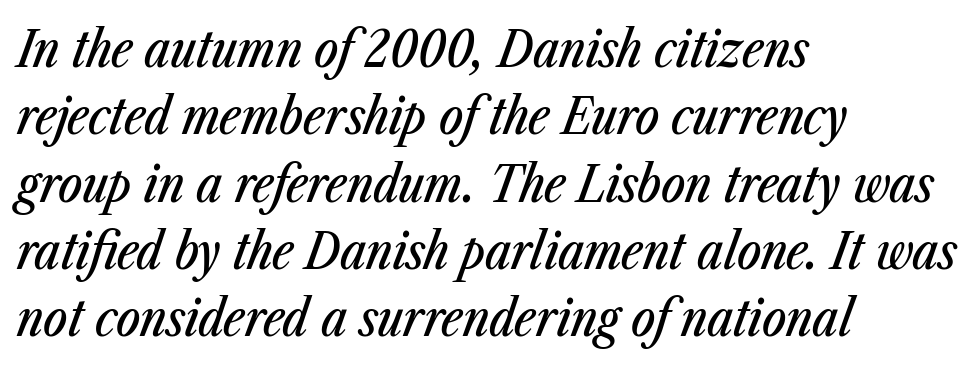
{"italic": "yes", "lean": "right", "slant_degrees": 23, "width": "condensed", "stroke_contrast": "low", "x_height": "medium", "monospaced": "no", "underline": "no", "align": "left", "line_spacing": "normal", "line_spacing_ratio": 1.32, "letter_spacing": "normal", "letter_spacing_em": 0.0, "glyph_px": 51}
